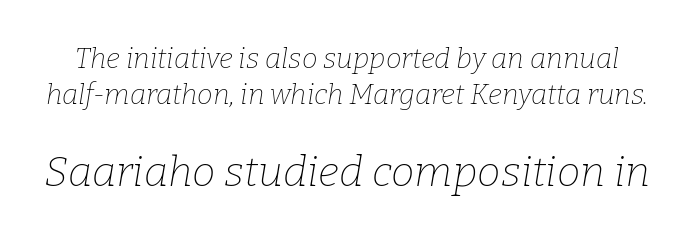
{"serif": "yes", "italic": "yes", "lean": "right", "slant_degrees": 9, "bold": "no", "weight": "thin", "width": "normal", "stroke_contrast": "low", "x_height": "medium", "monospaced": "no", "underline": "no", "line_spacing": "normal", "line_spacing_ratio": 1.28, "letter_spacing": "normal", "letter_spacing_em": 0.0, "larger_block": "second", "size_ratio": 1.5, "glyph_px": 42}
